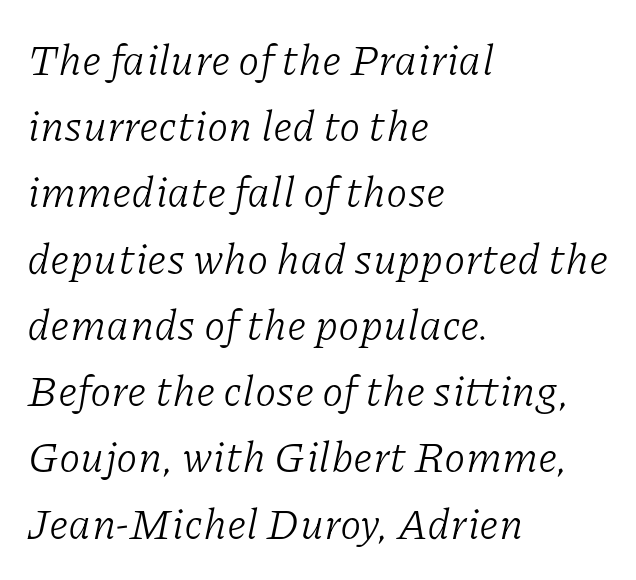
{"serif": "yes", "italic": "yes", "lean": "right", "slant_degrees": 11, "bold": "no", "weight": "light", "width": "normal", "stroke_contrast": "low", "x_height": "medium", "monospaced": "no", "underline": "no", "align": "left", "line_spacing": "normal", "line_spacing_ratio": 1.54, "letter_spacing": "normal", "letter_spacing_em": 0.0, "glyph_px": 43}
